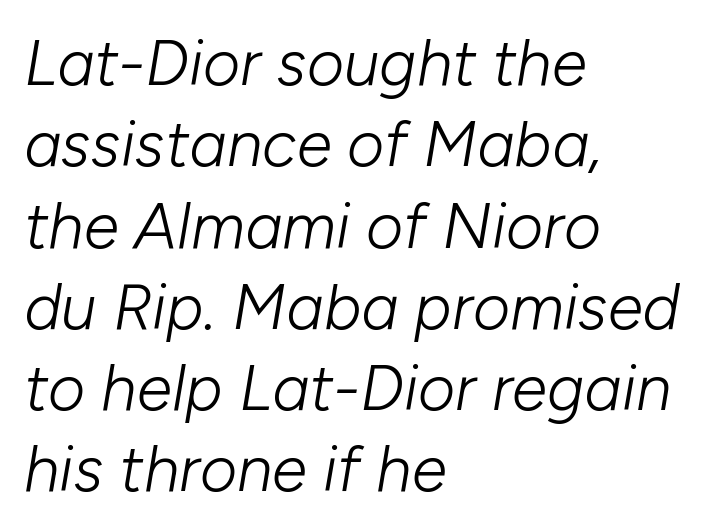
Evenly set lines give the paragraph a standard silhouette. Has an underline been added? It has not. These lines were composed using italics. Proportional: the letters do not fall into vertical columns.
